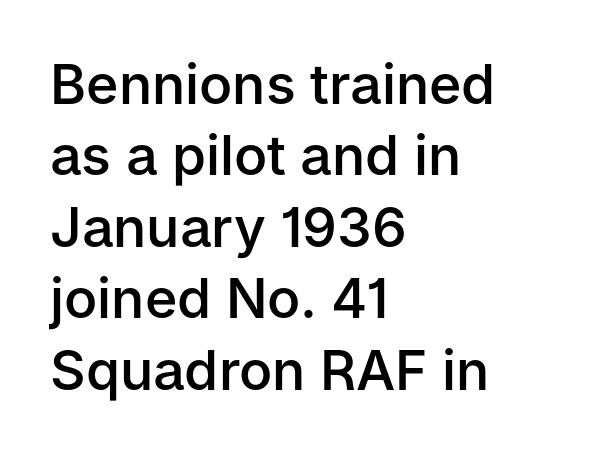
{"serif": "no", "italic": "no", "bold": "semi", "weight": "semibold", "width": "normal", "stroke_contrast": "low", "x_height": "medium", "monospaced": "no", "underline": "no", "align": "left", "line_spacing": "normal", "line_spacing_ratio": 1.3, "letter_spacing": "normal", "letter_spacing_em": 0.0, "glyph_px": 55}
